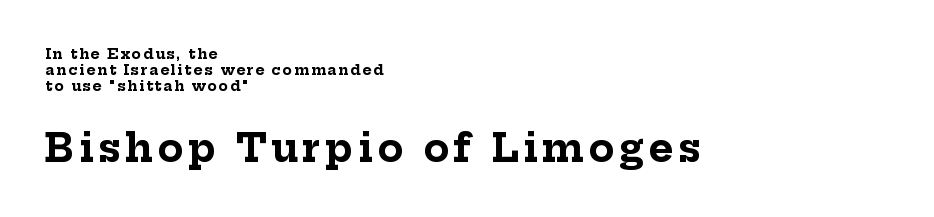
{"serif": "yes", "italic": "no", "bold": "yes", "weight": "bold", "width": "normal", "stroke_contrast": "low", "x_height": "medium", "monospaced": "no", "underline": "no", "align": "left", "line_spacing": "tight", "line_spacing_ratio": 1.15, "larger_block": "second", "size_ratio": 2.71, "glyph_px": 38}
